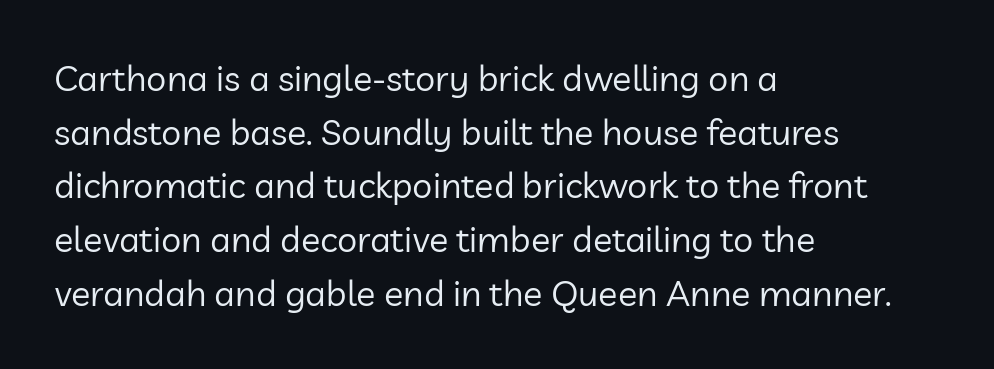
{"serif": "no", "italic": "no", "bold": "no", "weight": "regular", "width": "normal", "stroke_contrast": "low", "x_height": "medium", "monospaced": "no", "underline": "no", "align": "left", "line_spacing": "normal", "line_spacing_ratio": 1.49, "letter_spacing": "normal", "letter_spacing_em": 0.0, "glyph_px": 36}
